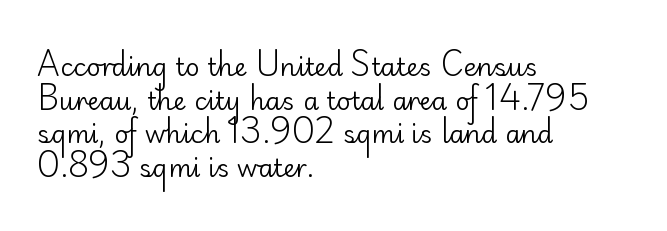
Q: Is the text bold? A: No.
Q: Is the text italic (slanted)? A: No, it is upright.
Q: Is the text underlined? A: No.
Q: How is the paragraph aligned? A: Left-aligned.
Q: Is the spacing between letters normal or unusually wide? A: Normal.
Q: Is the spacing between lines tight, normal or loose? A: Normal.
